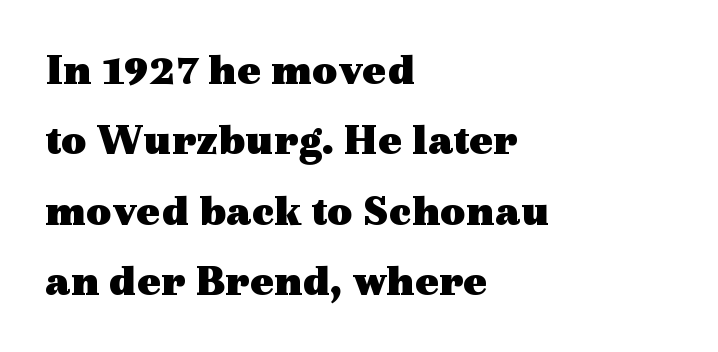
The paragraph shown leans on its left margin. How would I describe the line gaps? Plain and ordinary. Each letter keeps its own natural width here, so spacing adapts to shape. The strokes are fattened all the way to bold.
